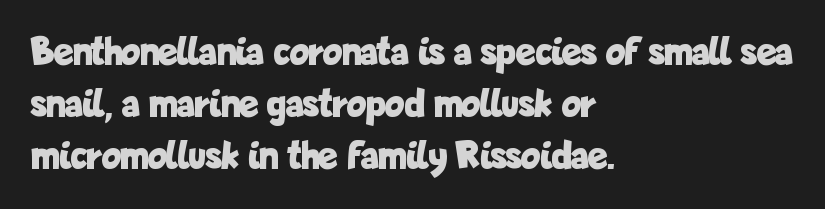
The strip under each line holds only bare page. Spacing between characters is what you'd get straight out of the box. It's the straight-up-and-down kind of type. Note the varied advance widths — an 'i' is clearly narrower than an 'm'.
